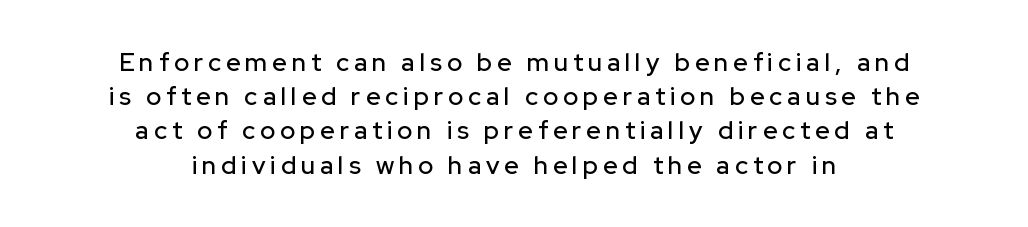
Q: Is the text italic (slanted)? A: No, it is upright.
Q: Is the text underlined? A: No.
Q: How is the paragraph aligned? A: Centered.
Q: Is the spacing between letters normal or unusually wide? A: Unusually wide.
Q: Is the spacing between lines tight, normal or loose? A: Normal.
